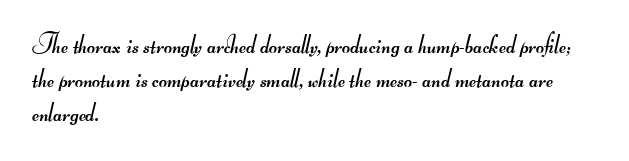
The typeface has the unassuming heft of standard copy or less. Short and long lines alike share a common starting point at left. The face used here is a sans, in the tradition of grotesques and geometrics. The passage shown is typed in a proportional face where columns would drift. Quick note: underline off.
